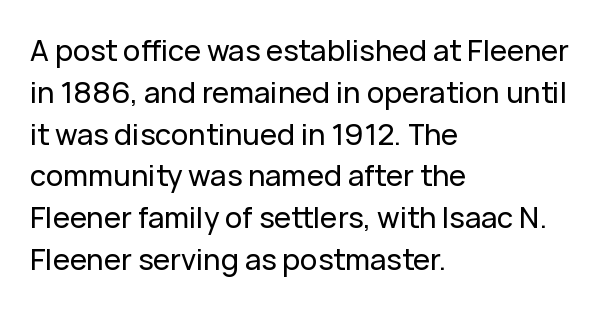
Q: Is the text italic (slanted)? A: No, it is upright.
Q: Is the typeface a serif or a sans-serif typeface? A: Sans-serif.
Q: Is the text underlined? A: No.
Q: How is the paragraph aligned? A: Left-aligned.
Q: Is the spacing between letters normal or unusually wide? A: Normal.
Q: Is the spacing between lines tight, normal or loose? A: Normal.
Q: Width (condensed, normal, or wide)? A: Normal.
Q: Stroke contrast? A: Low.
Q: x-height? A: Medium.
Q: Monospaced? A: No.
